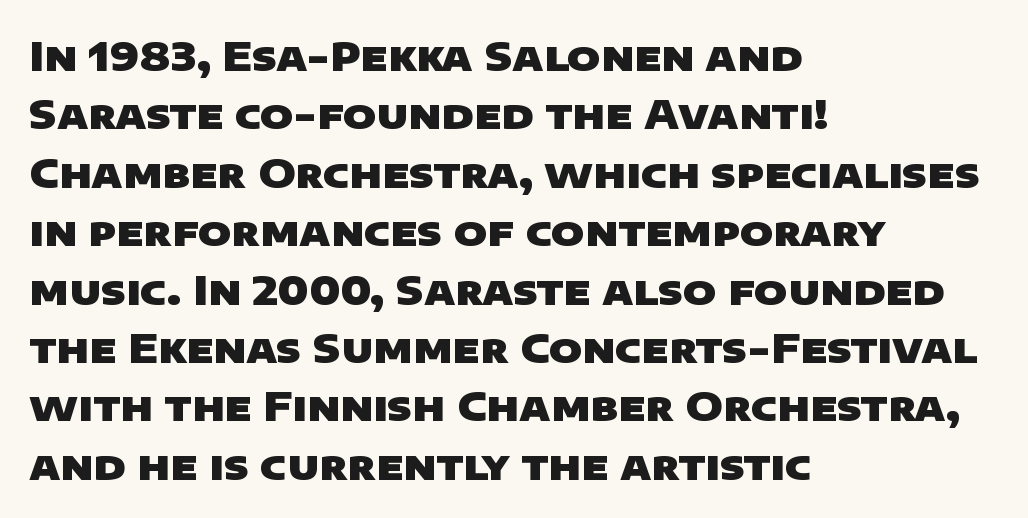
{"serif": "no", "bold": "yes", "weight": "heavy", "width": "wide", "stroke_contrast": "low", "x_height": "large", "monospaced": "no", "underline": "no", "align": "left", "line_spacing": "normal", "line_spacing_ratio": 1.46, "letter_spacing": "normal", "letter_spacing_em": 0.0, "glyph_px": 40}
